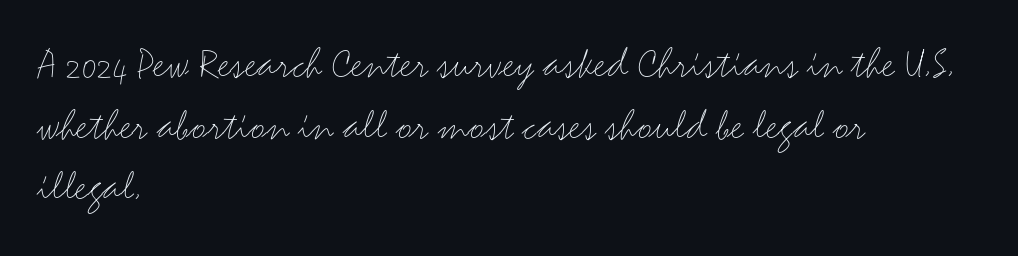
The image shows 45 px light, wide sans-serif type; set left-aligned, normal line spacing (1.37x), normal letter spacing, not underlined; medium stroke contrast and a small x-height.
